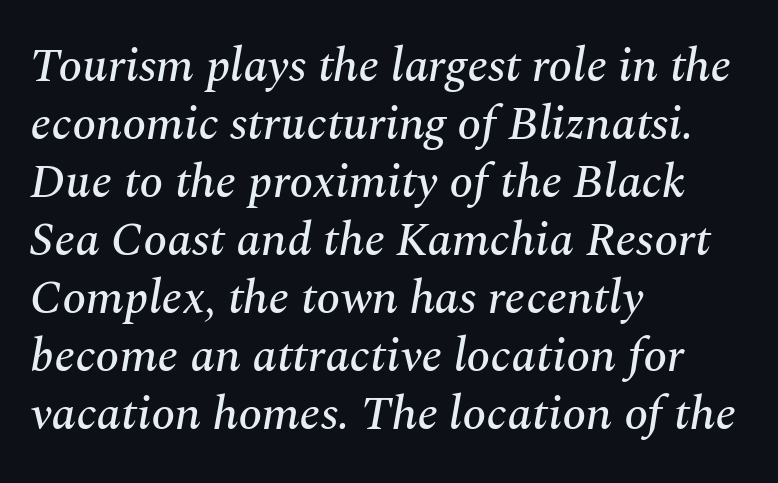
Q: Is the text italic (slanted)? A: Yes, it leans right by about 10 degrees.
Q: Is the typeface a serif or a sans-serif typeface? A: Serif.
Q: Is the text underlined? A: No.
Q: How is the paragraph aligned? A: Left-aligned.
Q: Is the spacing between letters normal or unusually wide? A: Normal.
Q: Width (condensed, normal, or wide)? A: Normal.
Q: Stroke contrast? A: Medium.
Q: x-height? A: Medium.
Q: Monospaced? A: No.
